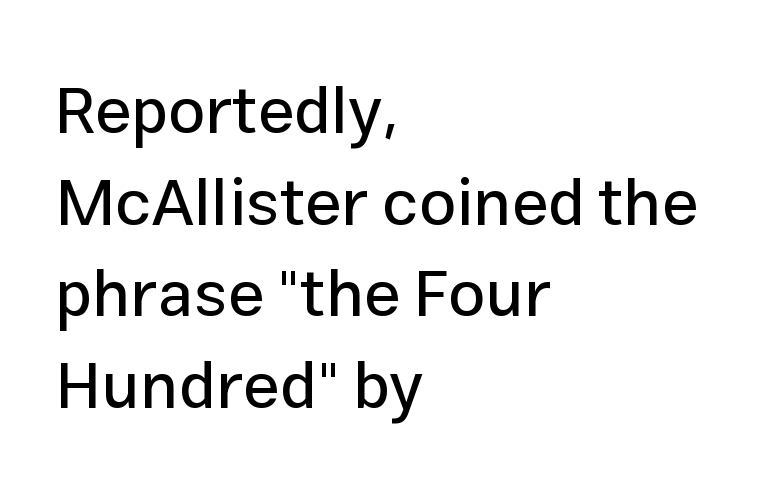
Q: Is the text italic (slanted)? A: No, it is upright.
Q: Is the typeface a serif or a sans-serif typeface? A: Sans-serif.
Q: Is the text underlined? A: No.
Q: How is the paragraph aligned? A: Left-aligned.
Q: Is the spacing between letters normal or unusually wide? A: Normal.
Q: Is the spacing between lines tight, normal or loose? A: Normal.
Q: Width (condensed, normal, or wide)? A: Normal.
Q: Stroke contrast? A: Low.
Q: x-height? A: Medium.
Q: Monospaced? A: No.
